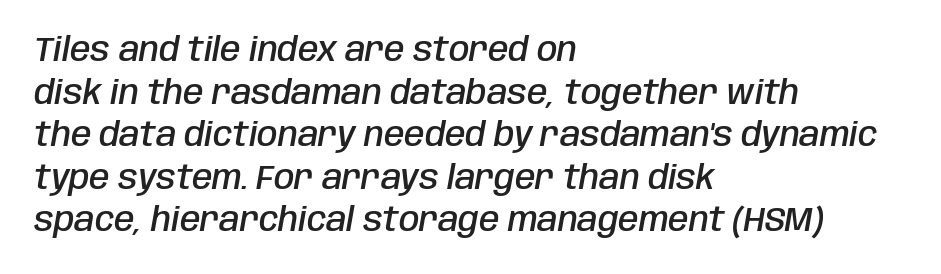
Q: Is the text bold? A: Semi-bold.
Q: Is the text italic (slanted)? A: Yes, it leans right by about 10 degrees.
Q: Is the text underlined? A: No.
Q: How is the paragraph aligned? A: Left-aligned.
Q: Is the spacing between letters normal or unusually wide? A: Normal.
Q: Is the spacing between lines tight, normal or loose? A: Normal.
Q: Width (condensed, normal, or wide)? A: Condensed.
Q: Stroke contrast? A: Low.
Q: x-height? A: Large.
Q: Monospaced? A: No.
